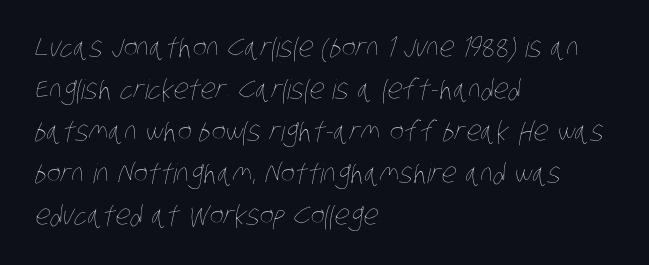
{"bold": "no", "underline": "no", "align": "left", "line_spacing": "normal", "line_spacing_ratio": 1.56, "letter_spacing": "normal", "letter_spacing_em": 0.0, "glyph_px": 27}
